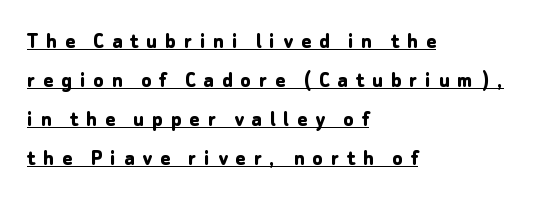
Q: Is the text bold? A: Yes.
Q: Is the text italic (slanted)? A: No, it is upright.
Q: Is the text underlined? A: Yes.
Q: How is the paragraph aligned? A: Left-aligned.
Q: Is the spacing between letters normal or unusually wide? A: Unusually wide.
Q: Is the spacing between lines tight, normal or loose? A: Normal.
